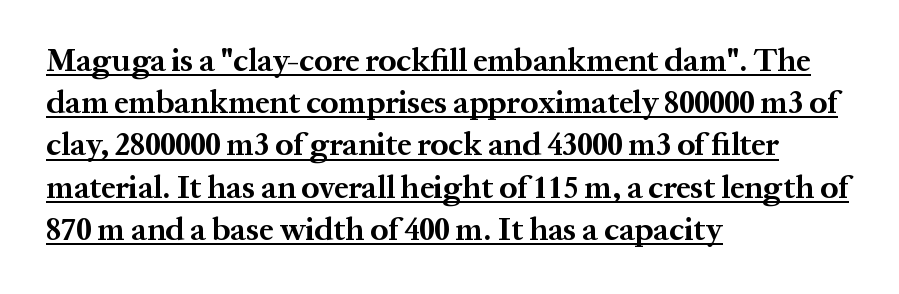
Q: Is the text bold? A: Yes.
Q: Is the text italic (slanted)? A: No, it is upright.
Q: Is the typeface a serif or a sans-serif typeface? A: Serif.
Q: Is the text underlined? A: Yes.
Q: How is the paragraph aligned? A: Left-aligned.
Q: Is the spacing between letters normal or unusually wide? A: Normal.
Q: Is the spacing between lines tight, normal or loose? A: Normal.
Q: Width (condensed, normal, or wide)? A: Normal.
Q: Stroke contrast? A: Medium.
Q: x-height? A: Medium.
Q: Monospaced? A: No.
